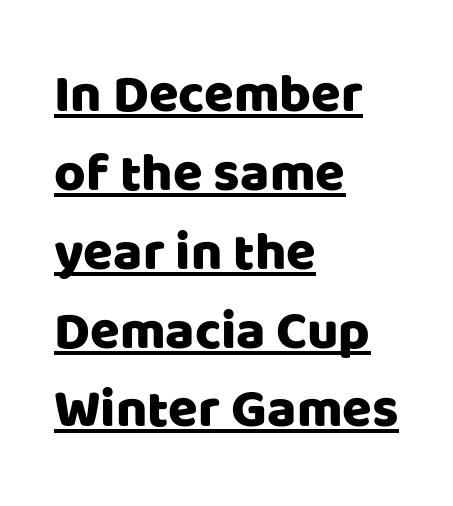
{"serif": "no", "italic": "no", "width": "normal", "stroke_contrast": "low", "x_height": "large", "monospaced": "no", "underline": "yes", "align": "left", "line_spacing": "normal", "line_spacing_ratio": 1.46, "letter_spacing": "normal", "letter_spacing_em": 0.0, "glyph_px": 54}
